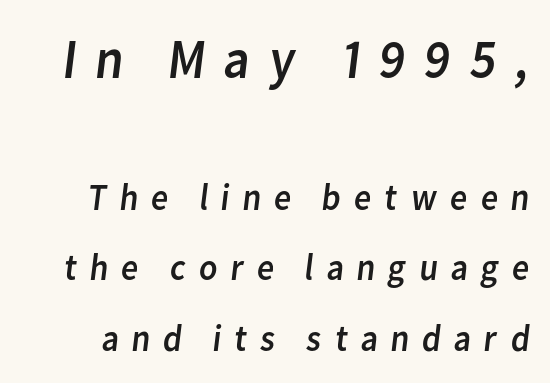
Q: Is the text bold? A: No.
Q: Is the typeface a serif or a sans-serif typeface? A: Sans-serif.
Q: Is the text underlined? A: No.
Q: Is the spacing between letters normal or unusually wide? A: Unusually wide.
Q: Which block of text is set in a larger size, the first (top) or the second (bottom)? A: The first (top) one.
Q: Width (condensed, normal, or wide)? A: Normal.
Q: Stroke contrast? A: Low.
Q: x-height? A: Medium.
Q: Monospaced? A: No.
